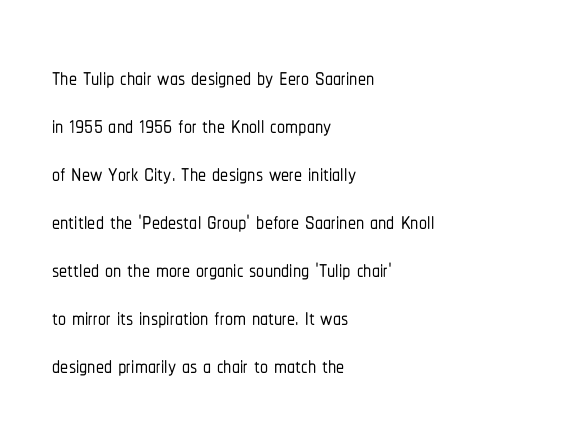
{"serif": "no", "italic": "no", "width": "condensed", "stroke_contrast": "low", "x_height": "medium", "monospaced": "no", "underline": "no", "align": "left", "line_spacing": "normal", "line_spacing_ratio": 1.5, "letter_spacing": "normal", "letter_spacing_em": 0.0, "glyph_px": 32}
